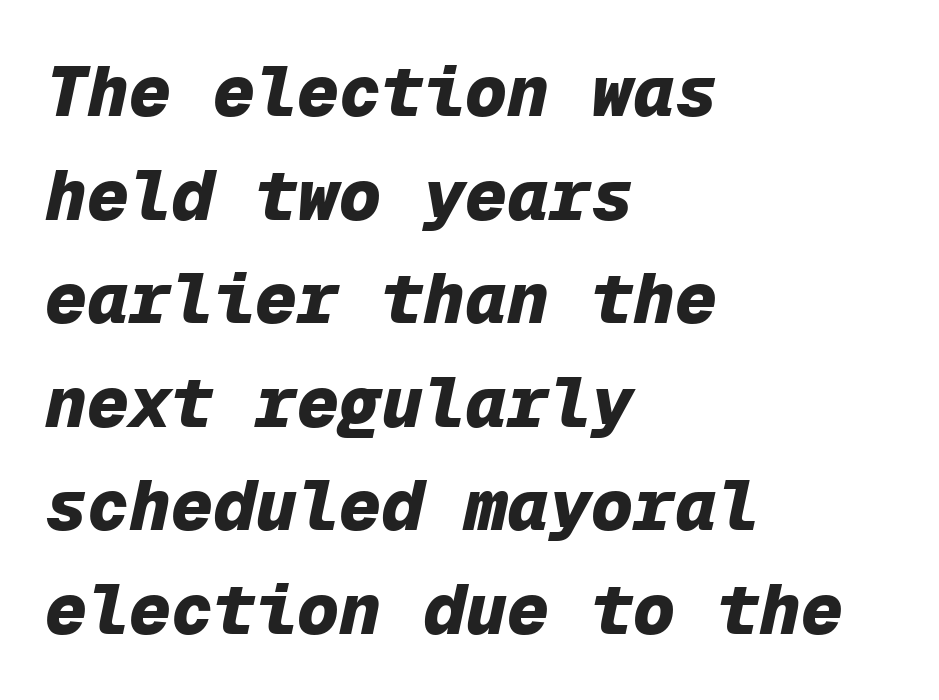
{"italic": "yes", "lean": "right", "slant_degrees": 12, "bold": "yes", "weight": "heavy", "width": "normal", "stroke_contrast": "low", "x_height": "medium", "monospaced": "yes", "underline": "no", "align": "left", "line_spacing": "normal", "line_spacing_ratio": 1.48, "letter_spacing": "normal", "letter_spacing_em": 0.0, "glyph_px": 70}
